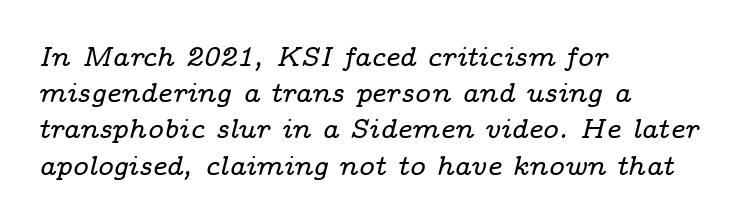
Q: Is the text italic (slanted)? A: Yes, it leans right by about 14 degrees.
Q: Is the text underlined? A: No.
Q: How is the paragraph aligned? A: Left-aligned.
Q: Is the spacing between letters normal or unusually wide? A: Normal.
Q: Is the spacing between lines tight, normal or loose? A: Normal.
